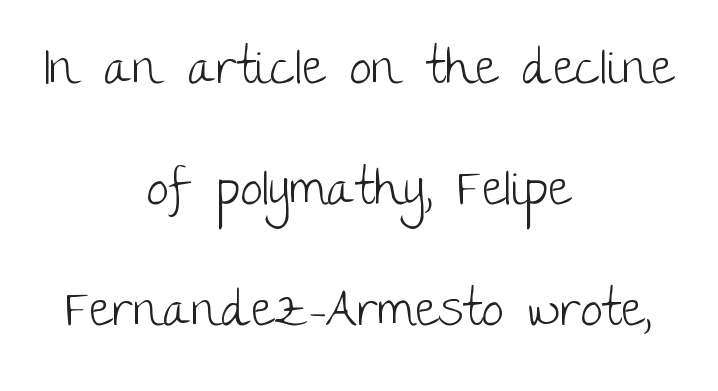
Q: Is the text bold? A: No.
Q: Is the text italic (slanted)? A: No, it is upright.
Q: Is the typeface a serif or a sans-serif typeface? A: Sans-serif.
Q: Is the text underlined? A: No.
Q: How is the paragraph aligned? A: Centered.
Q: Is the spacing between letters normal or unusually wide? A: Normal.
Q: Is the spacing between lines tight, normal or loose? A: Loose.
Q: Width (condensed, normal, or wide)? A: Normal.
Q: Stroke contrast? A: Low.
Q: x-height? A: Large.
Q: Monospaced? A: No.
